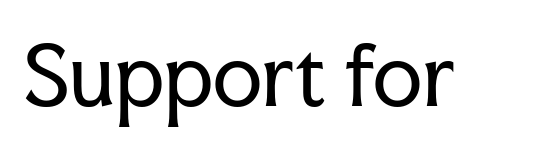
Q: Is the text bold? A: No.
Q: Is the text italic (slanted)? A: No, it is upright.
Q: Is the typeface a serif or a sans-serif typeface? A: Serif.
Q: Is the text underlined? A: No.
Q: Is the spacing between letters normal or unusually wide? A: Normal.
Q: Width (condensed, normal, or wide)? A: Normal.
Q: Stroke contrast? A: Low.
Q: x-height? A: Medium.
Q: Monospaced? A: No.
